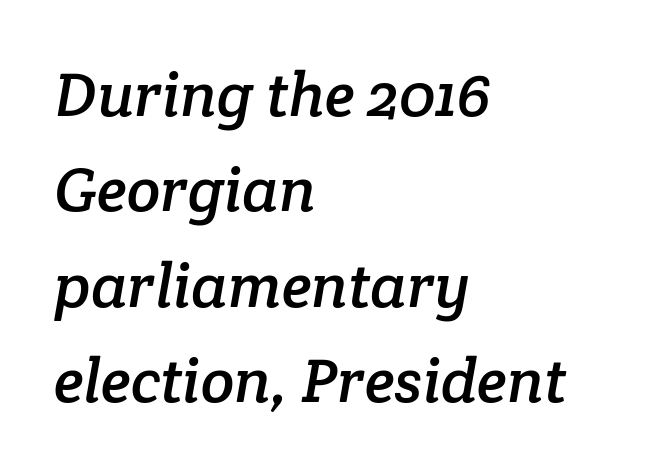
{"serif": "yes", "width": "normal", "stroke_contrast": "low", "x_height": "medium", "monospaced": "no", "underline": "no", "align": "left", "line_spacing": "normal", "line_spacing_ratio": 1.54, "letter_spacing": "normal", "letter_spacing_em": 0.0, "glyph_px": 62}
